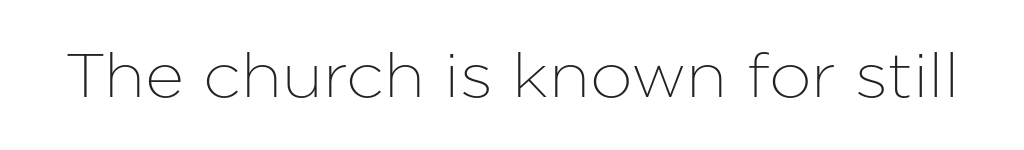
{"serif": "no", "italic": "no", "width": "normal", "stroke_contrast": "low", "x_height": "medium", "monospaced": "no", "underline": "no", "letter_spacing": "normal", "letter_spacing_em": 0.0, "glyph_px": 61}
